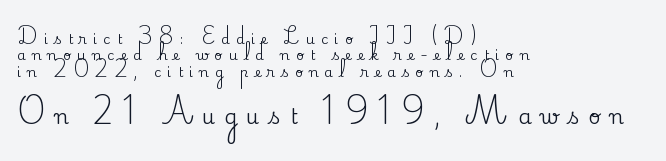
Posture: upright roman. Unmarked baselines from the first word to the last. The letterforms stand isolated, each surrounded by extra space. The lines in this sample share a left origin and differ only in where they stop. The letters in the lower block stand taller than those in the block above.
